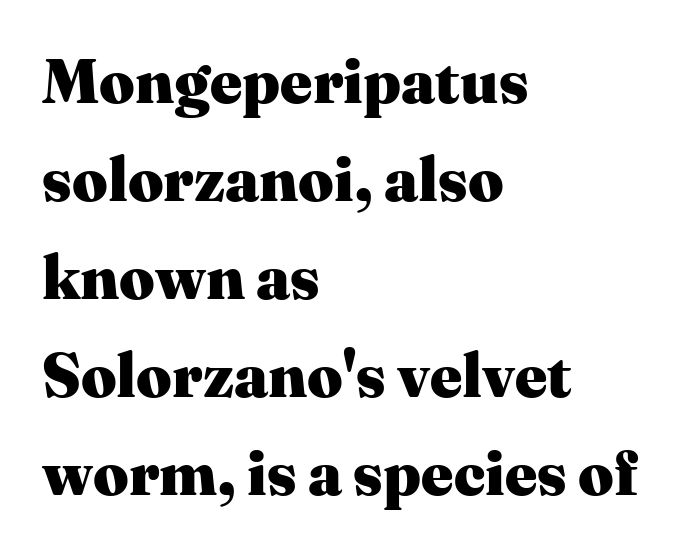
{"serif": "yes", "italic": "no", "bold": "yes", "weight": "heavy", "width": "normal", "stroke_contrast": "medium", "x_height": "medium", "monospaced": "no", "underline": "no", "align": "left", "line_spacing": "normal", "line_spacing_ratio": 1.58, "letter_spacing": "normal", "letter_spacing_em": 0.0, "glyph_px": 62}
